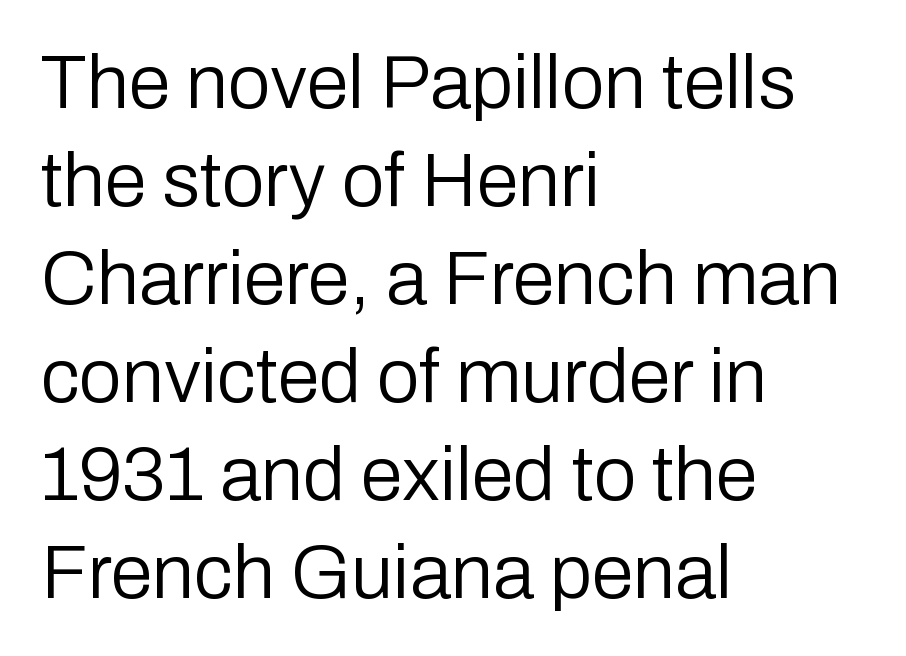
Q: Is the text bold? A: No.
Q: Is the text italic (slanted)? A: No, it is upright.
Q: Is the typeface a serif or a sans-serif typeface? A: Sans-serif.
Q: Is the text underlined? A: No.
Q: How is the paragraph aligned? A: Left-aligned.
Q: Is the spacing between letters normal or unusually wide? A: Normal.
Q: Is the spacing between lines tight, normal or loose? A: Normal.
Q: Width (condensed, normal, or wide)? A: Normal.
Q: Stroke contrast? A: Low.
Q: x-height? A: Medium.
Q: Monospaced? A: No.
